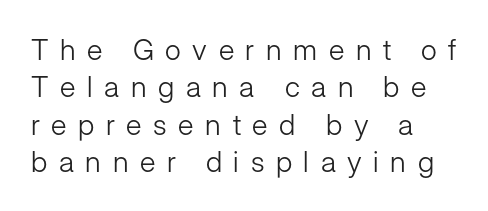
Q: Is the text bold? A: No.
Q: Is the text italic (slanted)? A: No, it is upright.
Q: Is the typeface a serif or a sans-serif typeface? A: Sans-serif.
Q: Is the text underlined? A: No.
Q: How is the paragraph aligned? A: Left-aligned.
Q: Is the spacing between letters normal or unusually wide? A: Unusually wide.
Q: Is the spacing between lines tight, normal or loose? A: Normal.
Q: Width (condensed, normal, or wide)? A: Normal.
Q: Stroke contrast? A: Low.
Q: x-height? A: Medium.
Q: Monospaced? A: No.
